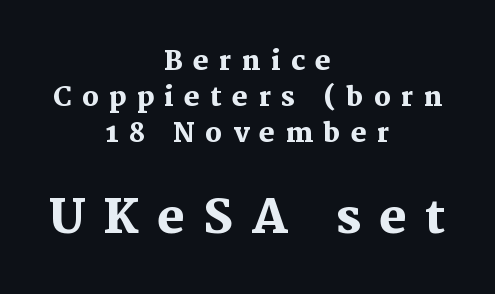
The image shows 46 px heavy serif type, upright; set centered, normal line spacing (1.38x), unusually wide letter spacing (+0.4 em), not underlined; the second (bottom) block is 1.77x larger; medium stroke contrast and a medium x-height.
